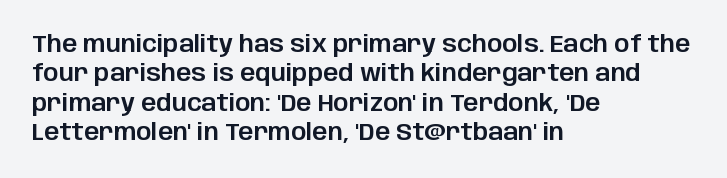
{"italic": "no", "underline": "no", "align": "left", "line_spacing_ratio": 1.22, "letter_spacing": "normal", "letter_spacing_em": 0.0, "glyph_px": 24}
